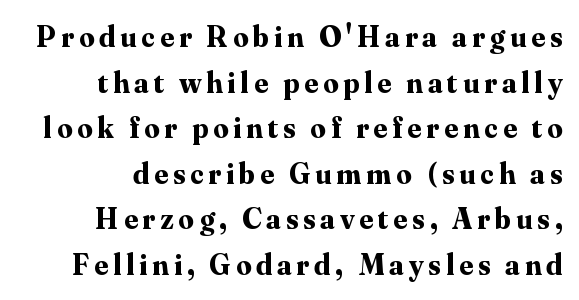
Q: Is the text bold? A: Yes.
Q: Is the text italic (slanted)? A: No, it is upright.
Q: Is the typeface a serif or a sans-serif typeface? A: Serif.
Q: Is the text underlined? A: No.
Q: Is the spacing between lines tight, normal or loose? A: Normal.
Q: Width (condensed, normal, or wide)? A: Normal.
Q: Stroke contrast? A: Medium.
Q: x-height? A: Small.
Q: Monospaced? A: No.
